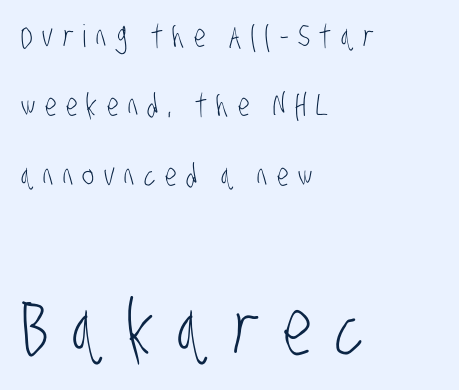
A typesetter would call this proportional, since set widths differ per character. In this sample the second text group is rendered at the bigger scale. Successive baselines arrive slowly, with a big drop between each. Unlike a traditional serif, this face leaves its strokes unadorned.
